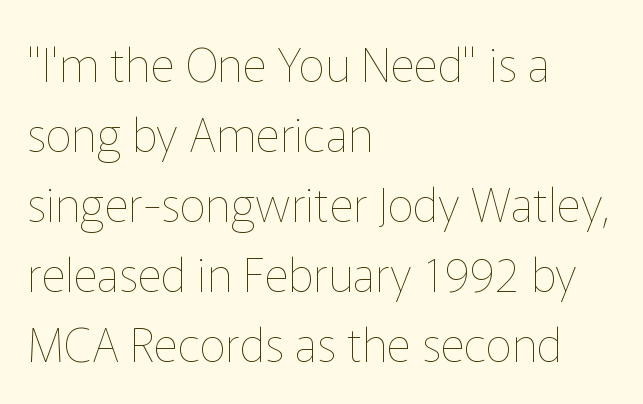
{"italic": "no", "bold": "no", "weight": "thin", "width": "normal", "stroke_contrast": "low", "x_height": "medium", "monospaced": "no", "underline": "no", "align": "left", "line_spacing": "normal", "line_spacing_ratio": 1.49, "letter_spacing": "normal", "letter_spacing_em": 0.0, "glyph_px": 47}
